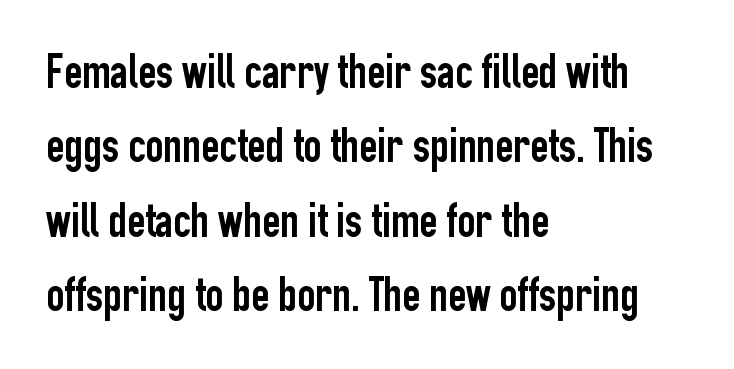
Interline gaps are of average width in this sample. Students, note that the glyphs here touch the page at normal intervals. Vertical strokes here are truly vertical. Line beginnings align vertically; line endings do not. The font family rendered here belongs to the sans-serif group.
